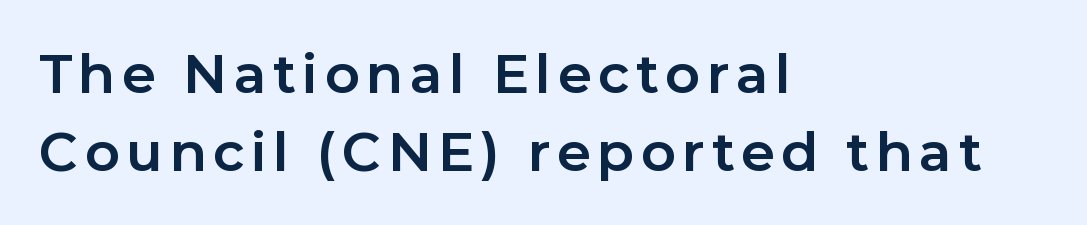
The image shows 54 px bold sans-serif type, upright; set left-aligned, normal line spacing (1.44x), not underlined; low stroke contrast and a medium x-height.
